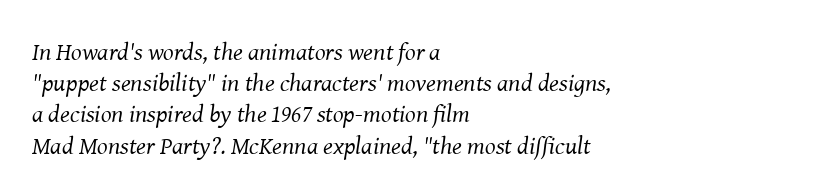
{"italic": "yes", "lean": "right", "slant_degrees": 8, "bold": "no", "underline": "no", "align": "left", "line_spacing": "normal", "line_spacing_ratio": 1.25, "letter_spacing": "normal", "letter_spacing_em": 0.0, "glyph_px": 25}
